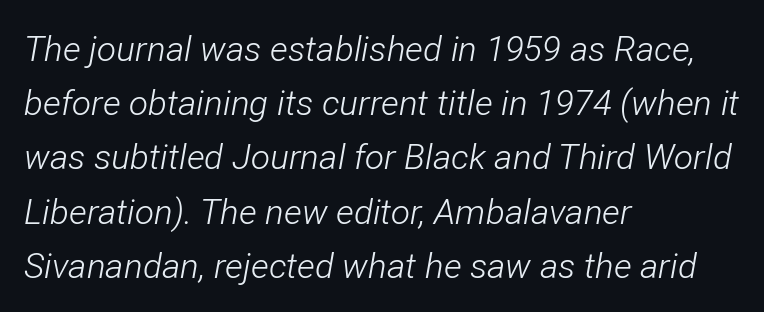
{"italic": "yes", "lean": "right", "slant_degrees": 12, "bold": "no", "weight": "light", "width": "condensed", "stroke_contrast": "low", "x_height": "medium", "monospaced": "no", "underline": "no", "align": "left", "line_spacing": "normal", "line_spacing_ratio": 1.55, "letter_spacing": "normal", "letter_spacing_em": 0.0, "glyph_px": 35}
